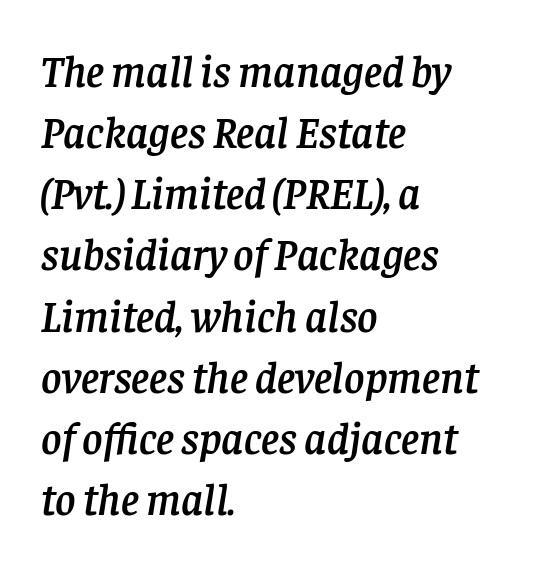
The image shows 44 px serif type, italic (leaning right); set left-aligned, normal line spacing (1.39x), normal letter spacing, not underlined; low stroke contrast and a large x-height.
